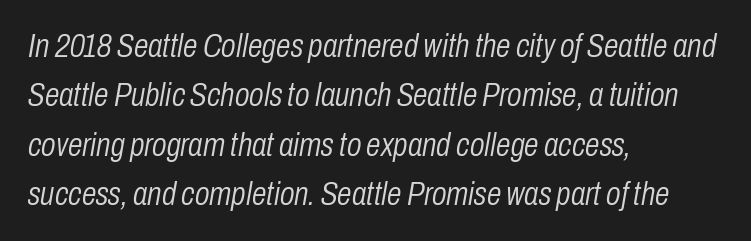
The image shows 33 px light, condensed type, italic (leaning right); set left-aligned, normal line spacing (1.5x), normal letter spacing, not underlined; low stroke contrast and a medium x-height.
